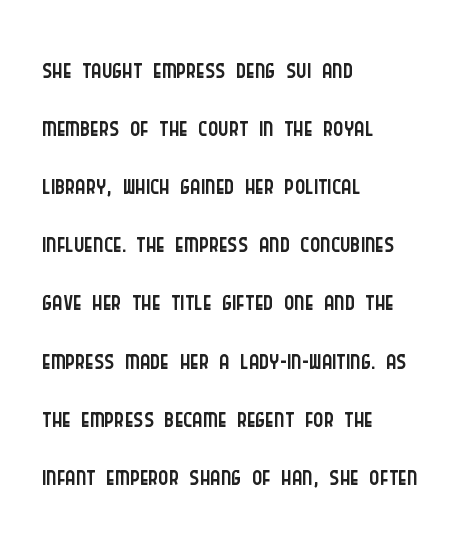
Q: Is the text bold? A: No.
Q: Is the text italic (slanted)? A: No, it is upright.
Q: Is the typeface a serif or a sans-serif typeface? A: Sans-serif.
Q: Is the text underlined? A: No.
Q: How is the paragraph aligned? A: Left-aligned.
Q: Is the spacing between letters normal or unusually wide? A: Normal.
Q: Is the spacing between lines tight, normal or loose? A: Normal.
Q: Width (condensed, normal, or wide)? A: Condensed.
Q: Stroke contrast? A: Low.
Q: x-height? A: Large.
Q: Monospaced? A: No.
